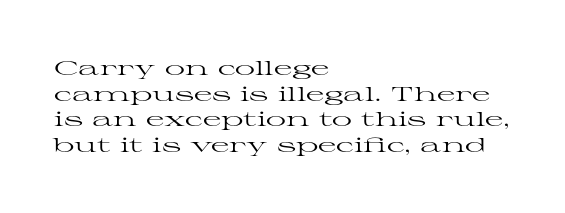
The weight would be labelled regular, book, light, or lighter still. Tall strokes in this sample are plumb rather than angled. These lines stack with their left ends in a neat column. Unmarked baselines from the first word to the last. Regular leading. A typesetter would call this zero additional tracking.
